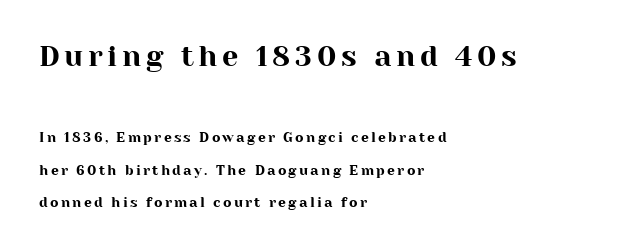
Q: Is the text italic (slanted)? A: No, it is upright.
Q: Is the typeface a serif or a sans-serif typeface? A: Serif.
Q: Is the text underlined? A: No.
Q: How is the paragraph aligned? A: Left-aligned.
Q: Is the spacing between lines tight, normal or loose? A: Loose.
Q: Which block of text is set in a larger size, the first (top) or the second (bottom)? A: The first (top) one.
Q: Width (condensed, normal, or wide)? A: Normal.
Q: Stroke contrast? A: High.
Q: x-height? A: Medium.
Q: Monospaced? A: No.
